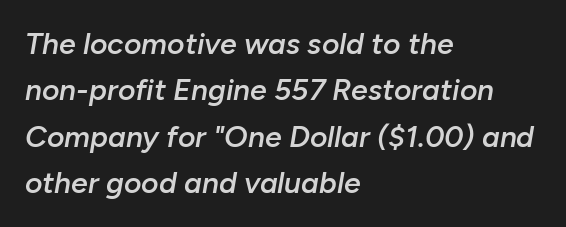
{"italic": "yes", "lean": "right", "slant_degrees": 10, "bold": "semi", "weight": "semibold", "width": "normal", "stroke_contrast": "low", "x_height": "medium", "monospaced": "no", "underline": "no", "align": "left", "line_spacing": "normal", "line_spacing_ratio": 1.55, "letter_spacing": "normal", "letter_spacing_em": 0.0, "glyph_px": 30}
